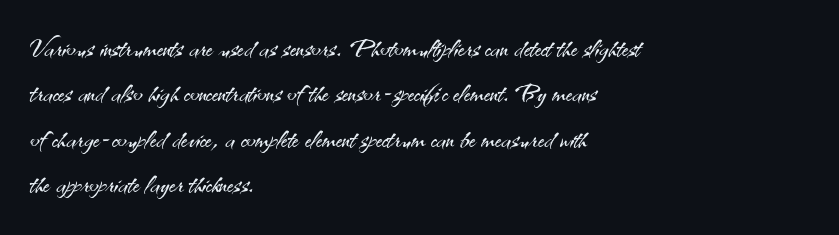
{"serif": "no", "bold": "no", "weight": "light", "width": "normal", "stroke_contrast": "medium", "x_height": "small", "monospaced": "no", "underline": "no", "align": "left", "line_spacing": "normal", "line_spacing_ratio": 1.3, "letter_spacing": "normal", "letter_spacing_em": 0.0, "glyph_px": 35}
